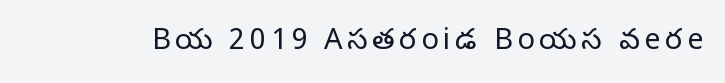
{"serif": "yes", "italic": "no", "bold": "no", "weight": "regular", "width": "normal", "stroke_contrast": "low", "x_height": "large", "monospaced": "no", "underline": "no", "glyph_px": 29}
